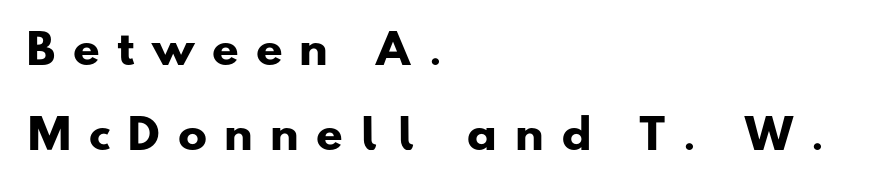
The image shows 39 px heavy, wide sans-serif type; set left-aligned, loose line spacing (2.19x), unusually wide letter spacing (+0.49 em), not underlined; low stroke contrast and a small x-height.
